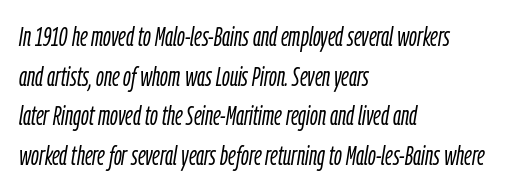
Q: Is the text bold? A: No.
Q: Is the text italic (slanted)? A: Yes, it leans right by about 9 degrees.
Q: Is the text underlined? A: No.
Q: How is the paragraph aligned? A: Left-aligned.
Q: Is the spacing between letters normal or unusually wide? A: Normal.
Q: Is the spacing between lines tight, normal or loose? A: Normal.
